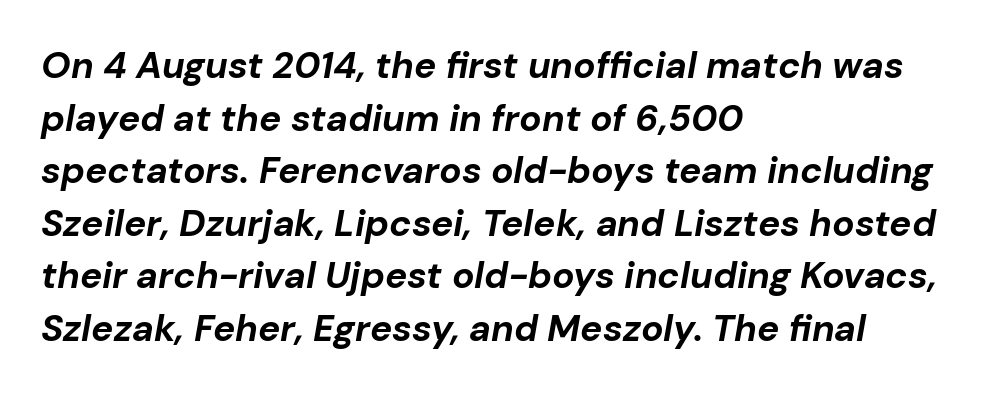
{"italic": "yes", "lean": "right", "slant_degrees": 10, "bold": "yes", "weight": "bold", "width": "normal", "stroke_contrast": "low", "x_height": "medium", "monospaced": "no", "underline": "no", "align": "left", "line_spacing": "normal", "line_spacing_ratio": 1.42, "letter_spacing": "normal", "letter_spacing_em": 0.0, "glyph_px": 37}
